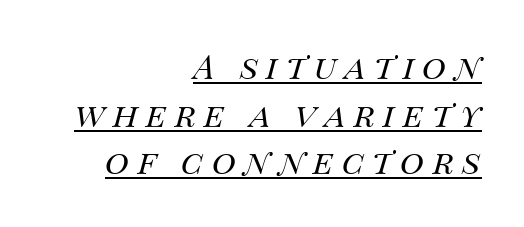
{"italic": "yes", "lean": "right", "slant_degrees": 14, "bold": "no", "weight": "regular", "width": "normal", "stroke_contrast": "medium", "x_height": "large", "monospaced": "no", "underline": "yes", "align": "right", "line_spacing": "normal", "line_spacing_ratio": 1.44, "letter_spacing": "wide", "letter_spacing_em": 0.25, "glyph_px": 33}
